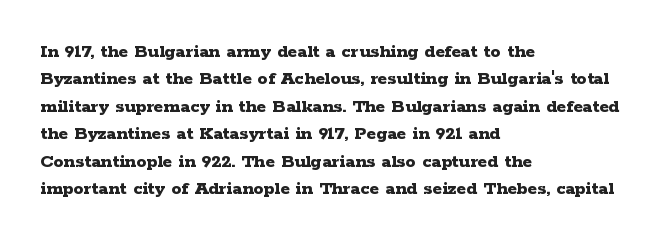
Q: Is the text bold? A: Yes.
Q: Is the text italic (slanted)? A: No, it is upright.
Q: Is the text underlined? A: No.
Q: How is the paragraph aligned? A: Left-aligned.
Q: Is the spacing between letters normal or unusually wide? A: Normal.
Q: Is the spacing between lines tight, normal or loose? A: Normal.
